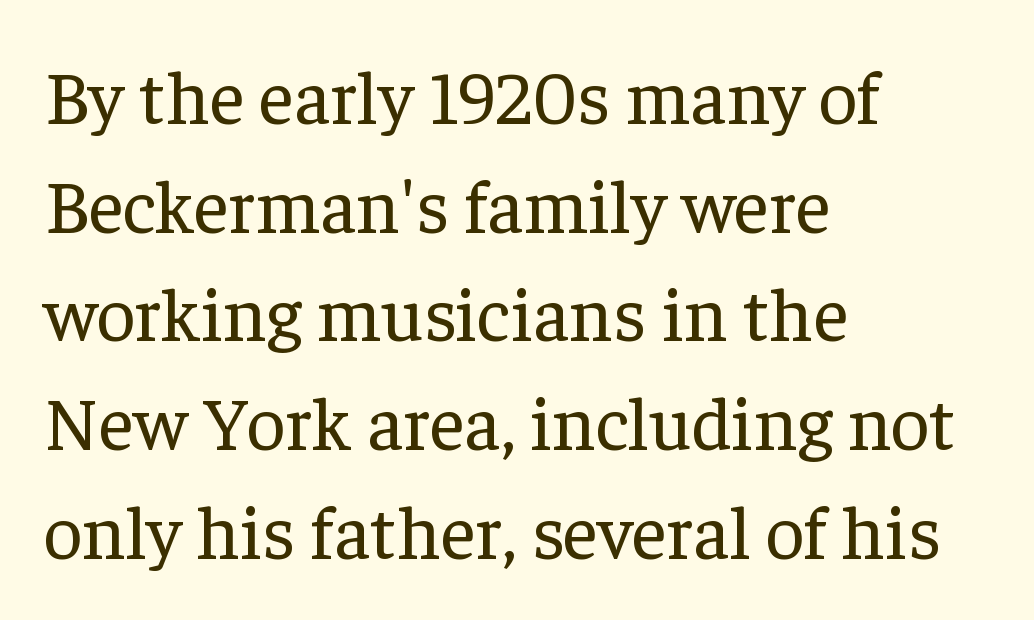
Q: Is the text bold? A: No.
Q: Is the text italic (slanted)? A: No, it is upright.
Q: Is the typeface a serif or a sans-serif typeface? A: Serif.
Q: Is the text underlined? A: No.
Q: How is the paragraph aligned? A: Left-aligned.
Q: Is the spacing between letters normal or unusually wide? A: Normal.
Q: Is the spacing between lines tight, normal or loose? A: Normal.
Q: Width (condensed, normal, or wide)? A: Normal.
Q: Stroke contrast? A: Low.
Q: x-height? A: Medium.
Q: Monospaced? A: No.
